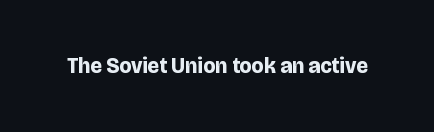
The letterforms sit shoulder to shoulder at normal distance. These lines were composed using upright roman letters. Check the space under the baseline: it is left empty. The sample has been set heavy, in full bold.
